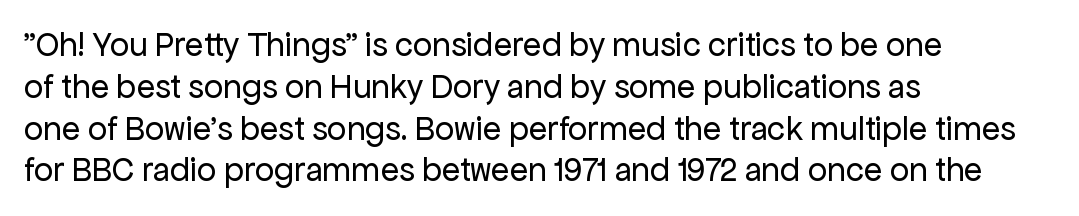
Q: Is the text bold? A: No.
Q: Is the text italic (slanted)? A: No, it is upright.
Q: Is the typeface a serif or a sans-serif typeface? A: Sans-serif.
Q: Is the text underlined? A: No.
Q: How is the paragraph aligned? A: Left-aligned.
Q: Is the spacing between letters normal or unusually wide? A: Normal.
Q: Width (condensed, normal, or wide)? A: Normal.
Q: Stroke contrast? A: Low.
Q: x-height? A: Medium.
Q: Monospaced? A: No.
